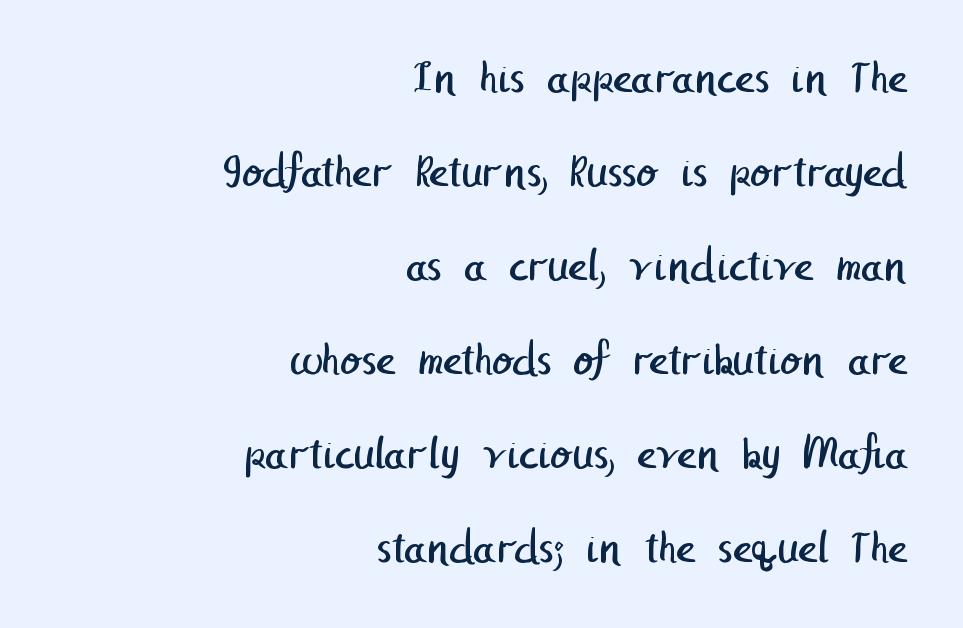
{"serif": "no", "bold": "no", "weight": "regular", "width": "normal", "stroke_contrast": "low", "x_height": "medium", "underline": "no", "align": "right", "line_spacing": "loose", "line_spacing_ratio": 2.0, "letter_spacing": "normal", "letter_spacing_em": 0.0, "glyph_px": 47}
